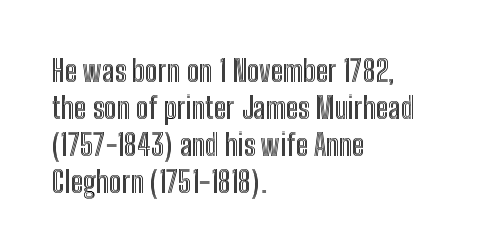
Q: Is the text italic (slanted)? A: No, it is upright.
Q: Is the text underlined? A: No.
Q: How is the paragraph aligned? A: Left-aligned.
Q: Is the spacing between letters normal or unusually wide? A: Normal.
Q: Width (condensed, normal, or wide)? A: Condensed.
Q: x-height? A: Medium.
Q: Monospaced? A: No.
